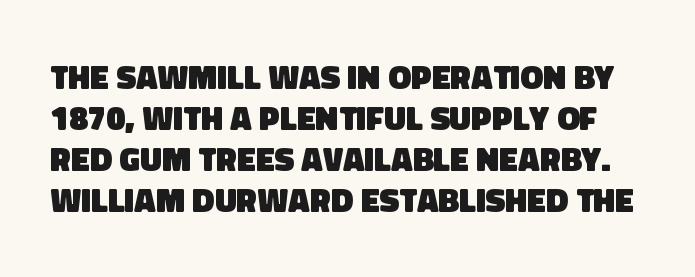
{"serif": "no", "bold": "yes", "weight": "heavy", "width": "normal", "stroke_contrast": "low", "x_height": "large", "monospaced": "no", "underline": "no", "line_spacing_ratio": 1.21, "letter_spacing": "normal", "letter_spacing_em": 0.0, "glyph_px": 34}
